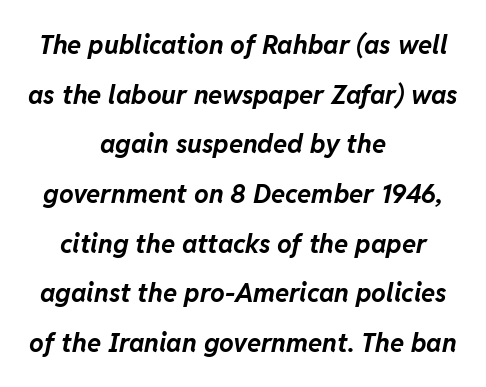
The rag falls on both sides of this text block equally. Italic? Definitely — the glyphs are oblique. Each new line begins a long way beneath the previous one. Summary of weight: heavy, a full bold. Each row of text sits above clean, open space.
